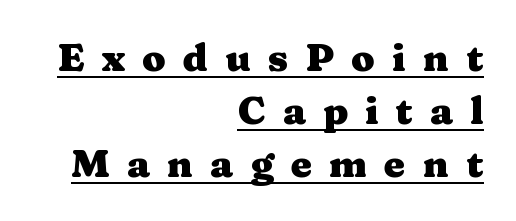
{"serif": "yes", "italic": "no", "bold": "yes", "weight": "heavy", "width": "wide", "stroke_contrast": "medium", "x_height": "medium", "monospaced": "no", "underline": "yes", "align": "right", "line_spacing": "normal", "line_spacing_ratio": 1.4, "letter_spacing": "wide", "letter_spacing_em": 0.45, "glyph_px": 38}
